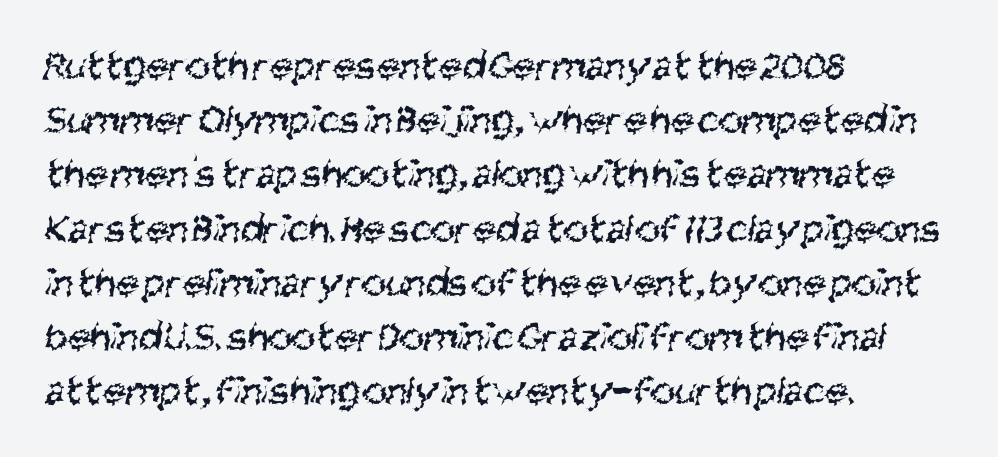
The image shows 42 px regular-weight, condensed sans-serif type; set left-aligned, normal line spacing (1.29x), normal letter spacing, not underlined; medium stroke contrast and a large x-height.
